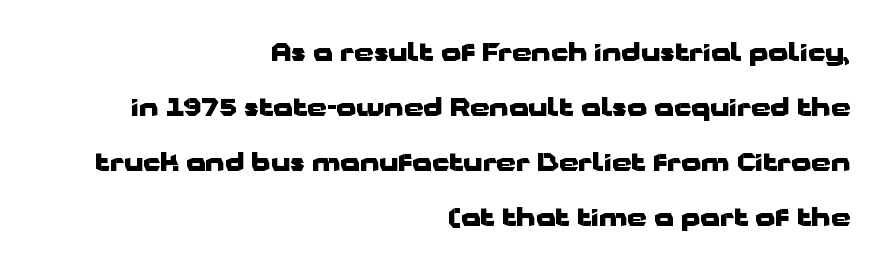
Letters rest on an invisible, unmarked baseline. The typesetting leans heavy: a genuine bold. Summary of vertical rhythm: relaxed, with wide interline spacing. Every character sits straight up, as roman type does. You could call the tracking neutral — neither tight nor loose. This rendering uses right alignment, leaving the left contour irregular.
